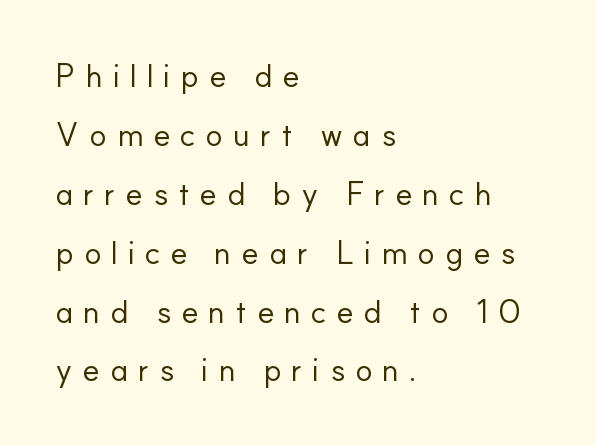
Q: Is the text bold? A: No.
Q: Is the text italic (slanted)? A: No, it is upright.
Q: Is the typeface a serif or a sans-serif typeface? A: Sans-serif.
Q: Is the text underlined? A: No.
Q: How is the paragraph aligned? A: Left-aligned.
Q: Is the spacing between letters normal or unusually wide? A: Unusually wide.
Q: Width (condensed, normal, or wide)? A: Normal.
Q: Stroke contrast? A: Low.
Q: x-height? A: Small.
Q: Monospaced? A: No.
